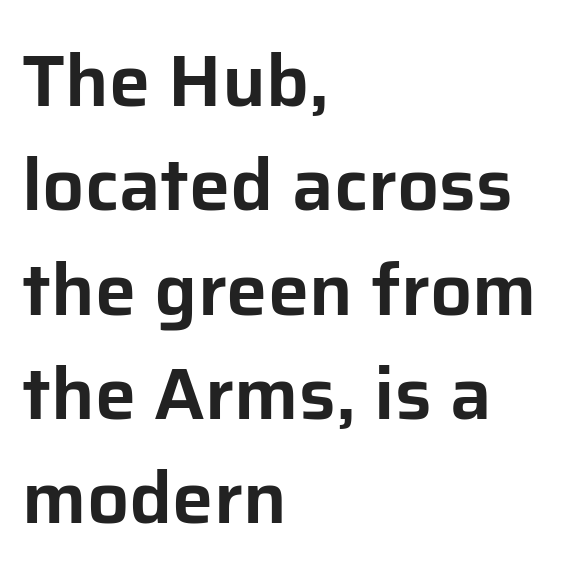
The image shows 74 px sans-serif type, upright; set left-aligned, normal line spacing (1.41x), normal letter spacing, not underlined; low stroke contrast and a medium x-height.
